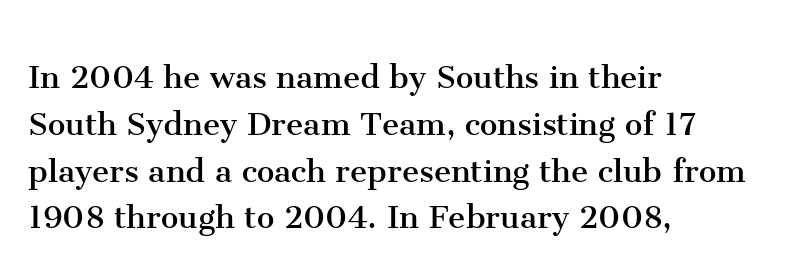
The image shows 39 px regular-weight serif type, upright; set left-aligned, line spacing 1.2x, normal letter spacing, not underlined; medium stroke contrast and a medium x-height.
